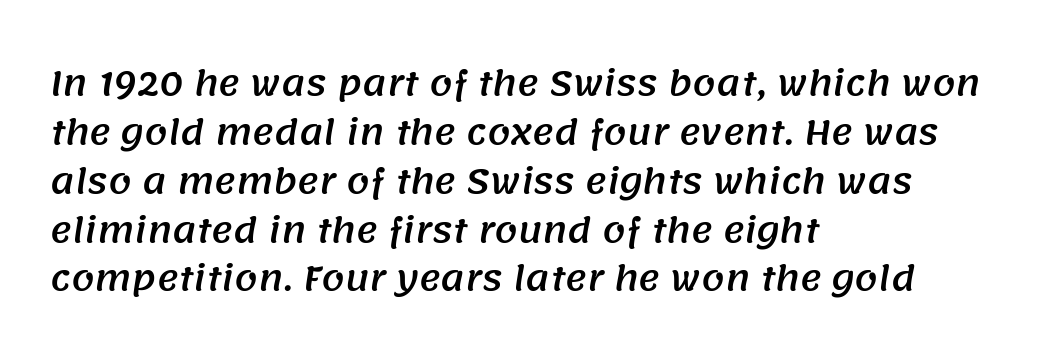
The image shows 33 px sans-serif type; set left-aligned, normal line spacing (1.48x), normal letter spacing, not underlined; medium stroke contrast and a large x-height.
